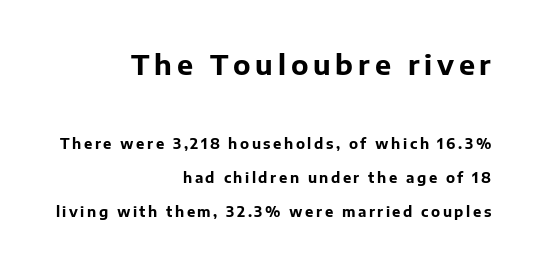
The image shows 27 px bold type, upright; set right-aligned, loose line spacing (2.42x), not underlined; the first (top) block is 1.93x larger.
